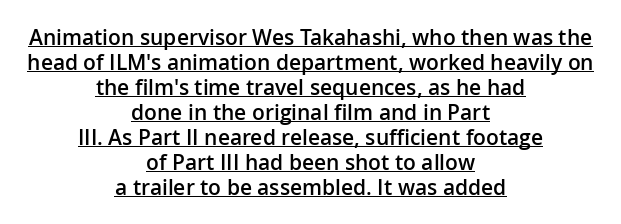
Q: Is the text bold? A: Semi-bold.
Q: Is the text italic (slanted)? A: No, it is upright.
Q: Is the text underlined? A: Yes.
Q: How is the paragraph aligned? A: Centered.
Q: Is the spacing between letters normal or unusually wide? A: Normal.
